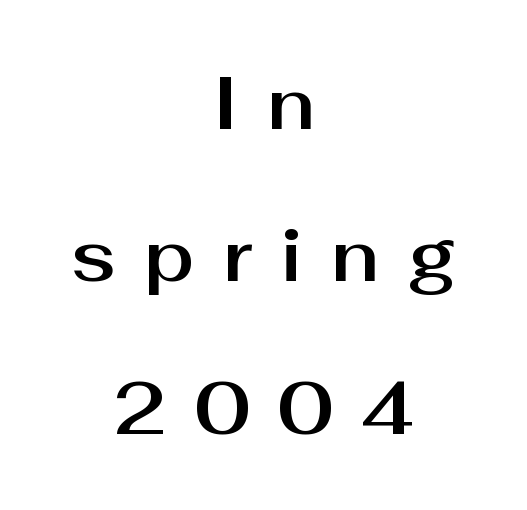
{"serif": "no", "italic": "no", "width": "normal", "stroke_contrast": "medium", "x_height": "medium", "monospaced": "no", "underline": "no", "align": "center", "line_spacing": "loose", "line_spacing_ratio": 2.06, "letter_spacing": "wide", "letter_spacing_em": 0.38, "glyph_px": 74}
